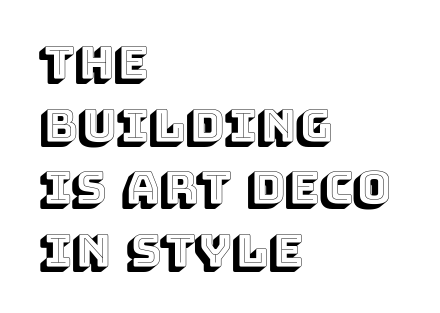
The image shows 46 px text type, upright; set left-aligned, normal line spacing (1.36x), normal letter spacing, not underlined; a large x-height.
